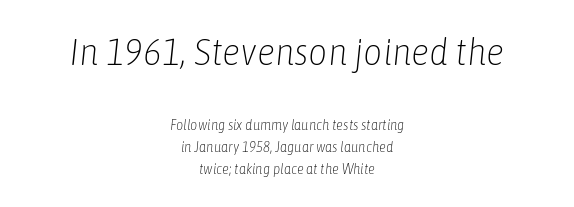
The image shows 37 px light, condensed type, italic (leaning right); set centered, normal line spacing (1.56x), normal letter spacing, not underlined; the first (top) block is 2.64x larger; low stroke contrast and a medium x-height.
